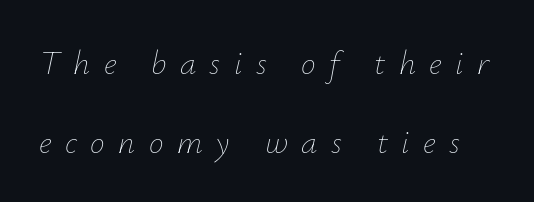
{"italic": "yes", "lean": "right", "slant_degrees": 12, "bold": "no", "weight": "thin", "width": "normal", "stroke_contrast": "low", "x_height": "small", "monospaced": "no", "underline": "no", "line_spacing": "loose", "line_spacing_ratio": 2.38, "letter_spacing": "wide", "letter_spacing_em": 0.41, "glyph_px": 33}
